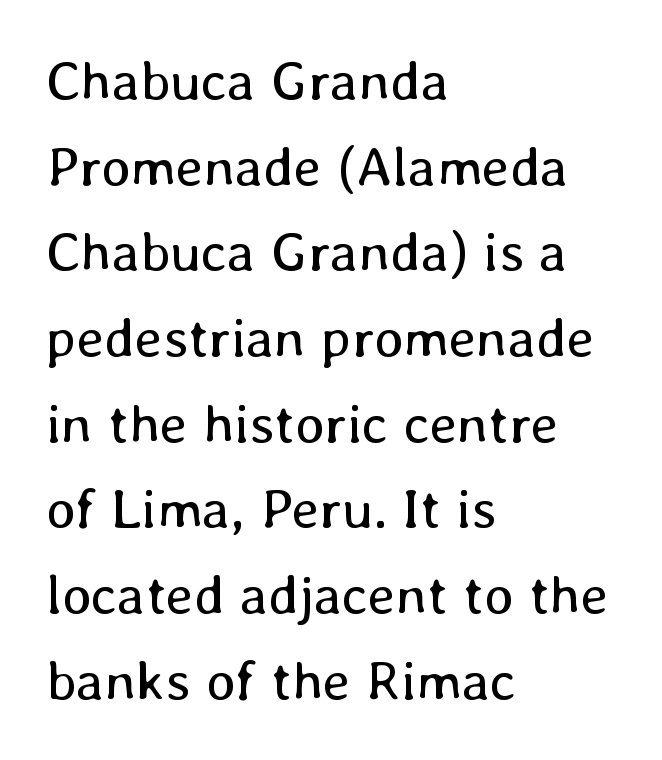
Q: Is the text bold? A: No.
Q: Is the text italic (slanted)? A: No, it is upright.
Q: Is the text underlined? A: No.
Q: How is the paragraph aligned? A: Left-aligned.
Q: Is the spacing between letters normal or unusually wide? A: Normal.
Q: Is the spacing between lines tight, normal or loose? A: Normal.
Q: Width (condensed, normal, or wide)? A: Normal.
Q: Stroke contrast? A: Low.
Q: x-height? A: Medium.
Q: Monospaced? A: No.
